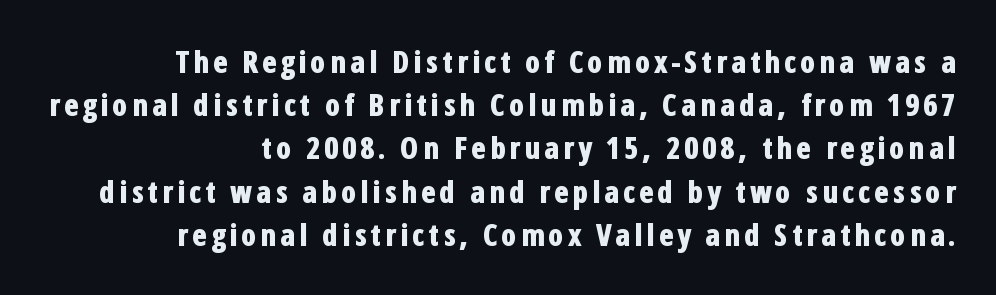
Caption: bold face, heavy strokes. Has an underline been added? It has not. If you drew a line through each stem, it would be perfectly vertical. Think of a printed novel: that variable character pitch is what you see here.
